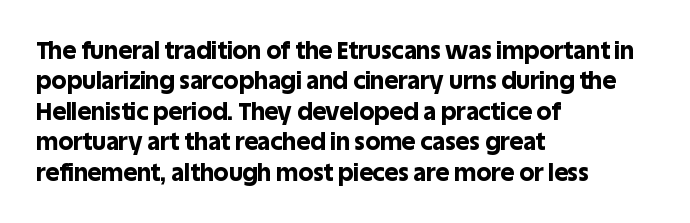
The glyphs are unaccompanied by any horizontal stroke below them. The leading is moderate, giving the passage an even texture. Left-aligned paragraph, ragged on the right. A full-strength bold gives these letters their thick strokes. This sample uses an upright cut, with every glyph sitting square on the baseline.
